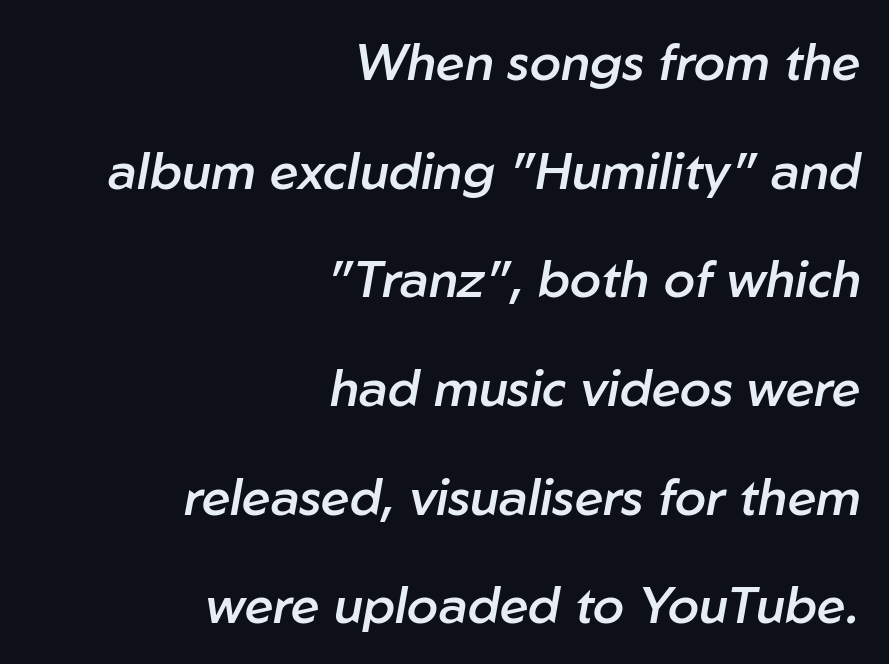
The image shows 51 px semibold type, italic (leaning right); set right-aligned, loose line spacing (2.13x), normal letter spacing, not underlined; low stroke contrast and a medium x-height.
